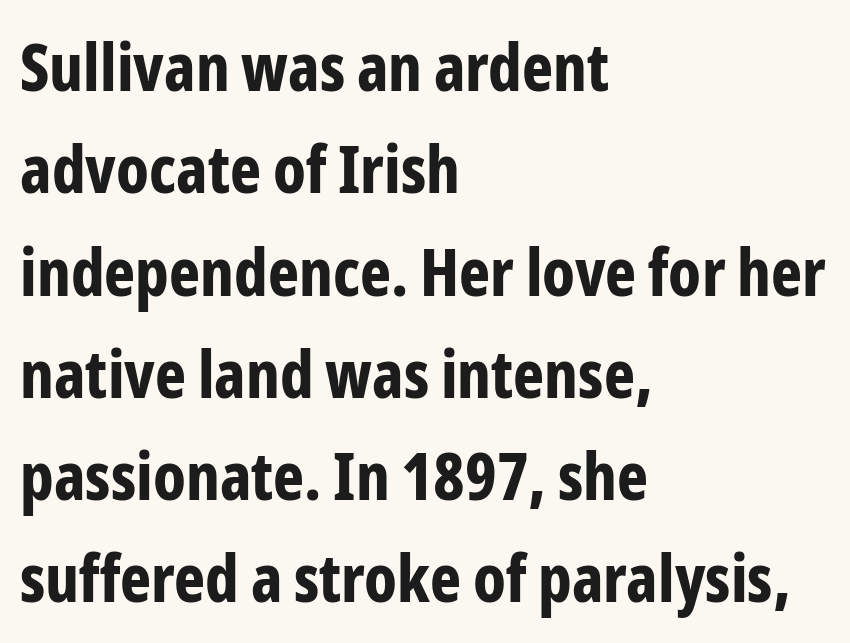
The image shows 66 px bold, condensed sans-serif type, upright; set left-aligned, normal line spacing (1.55x), normal letter spacing, not underlined; low stroke contrast and a medium x-height.
